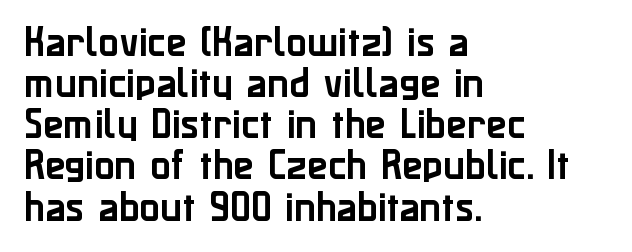
The image shows 34 px sans-serif type, upright; set left-aligned, line spacing 1.21x, normal letter spacing, not underlined; low stroke contrast and a medium x-height.
